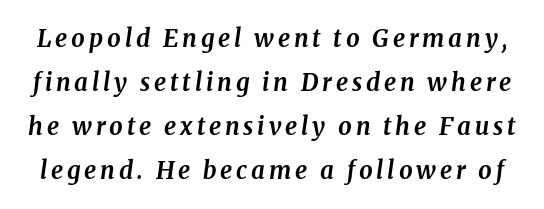
{"italic": "yes", "lean": "right", "slant_degrees": 8, "bold": "yes", "underline": "no", "line_spacing_ratio": 1.83, "glyph_px": 24}
